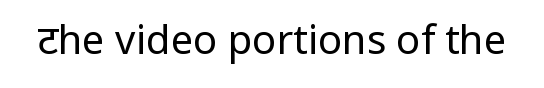
The image shows 40 px regular-weight sans-serif type, upright; set normal letter spacing, not underlined; low stroke contrast and a medium x-height.
